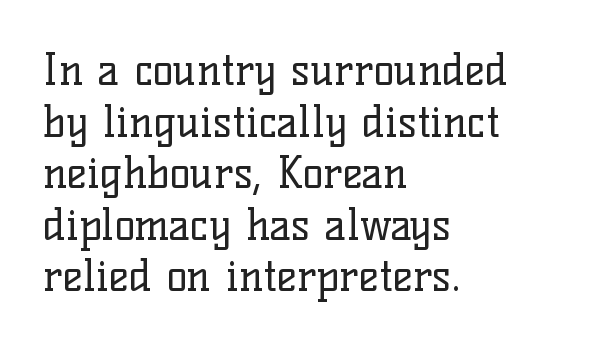
Q: Is the text bold? A: No.
Q: Is the text italic (slanted)? A: No, it is upright.
Q: Is the typeface a serif or a sans-serif typeface? A: Serif.
Q: Is the text underlined? A: No.
Q: How is the paragraph aligned? A: Left-aligned.
Q: Is the spacing between letters normal or unusually wide? A: Normal.
Q: Width (condensed, normal, or wide)? A: Normal.
Q: Stroke contrast? A: Low.
Q: x-height? A: Medium.
Q: Monospaced? A: No.
